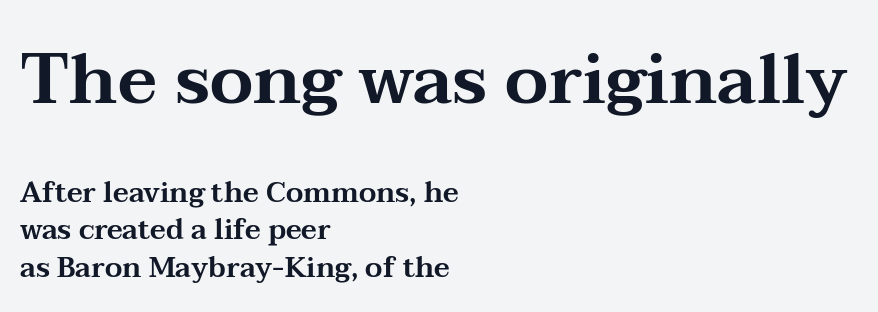
Q: Is the text italic (slanted)? A: No, it is upright.
Q: Is the typeface a serif or a sans-serif typeface? A: Serif.
Q: Is the text underlined? A: No.
Q: How is the paragraph aligned? A: Left-aligned.
Q: Is the spacing between letters normal or unusually wide? A: Normal.
Q: Is the spacing between lines tight, normal or loose? A: Normal.
Q: Which block of text is set in a larger size, the first (top) or the second (bottom)? A: The first (top) one.
Q: Width (condensed, normal, or wide)? A: Wide.
Q: Stroke contrast? A: Medium.
Q: x-height? A: Medium.
Q: Monospaced? A: No.
